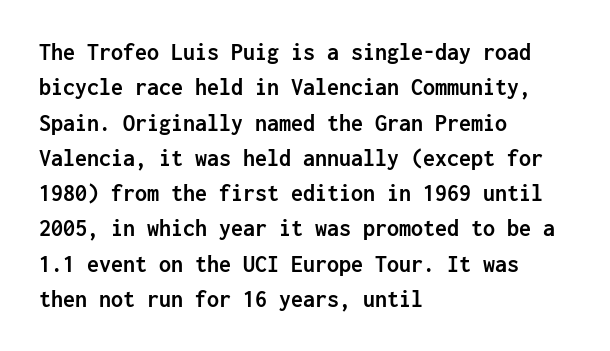
Q: Is the text bold? A: Yes.
Q: Is the text italic (slanted)? A: No, it is upright.
Q: Is the text underlined? A: No.
Q: How is the paragraph aligned? A: Left-aligned.
Q: Is the spacing between letters normal or unusually wide? A: Normal.
Q: Is the spacing between lines tight, normal or loose? A: Normal.
